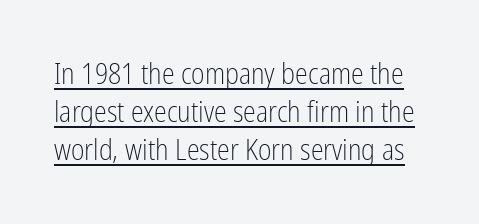
Unlike italic type, these characters show no tilt at all. Looks like regular typesetting: each glyph gets only the width it needs. I'd call this a sans setting — the letters go barefoot. The rendering uses the underline text-decoration. Look at the tracking — it's just the regular setting, nothing added.
